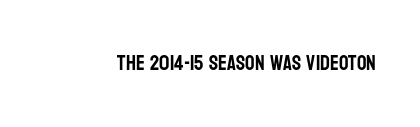
{"italic": "no", "underline": "no", "letter_spacing": "normal", "letter_spacing_em": 0.0, "glyph_px": 21}
